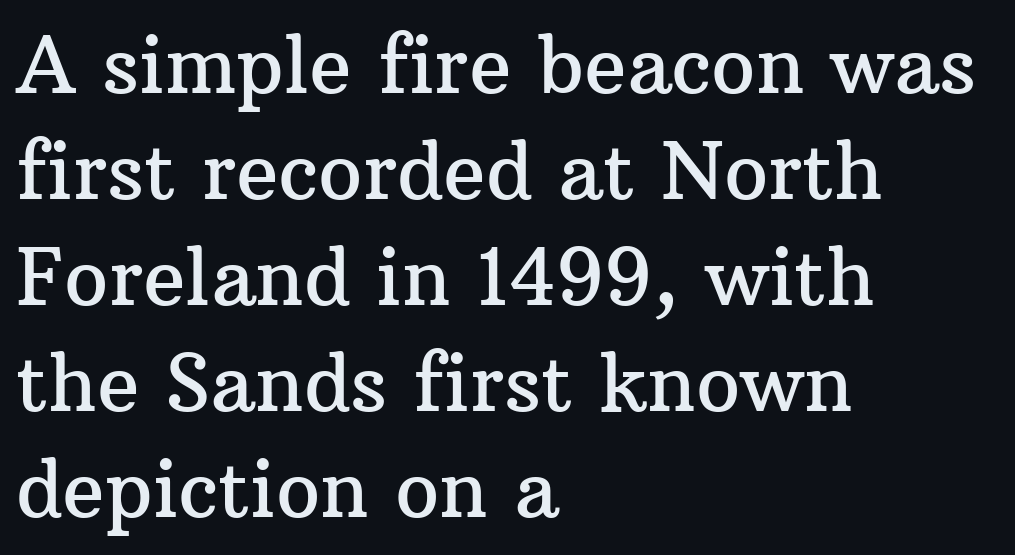
{"serif": "yes", "italic": "no", "width": "normal", "stroke_contrast": "medium", "x_height": "medium", "monospaced": "no", "underline": "no", "align": "left", "line_spacing": "normal", "line_spacing_ratio": 1.36, "letter_spacing": "normal", "letter_spacing_em": 0.0, "glyph_px": 78}
